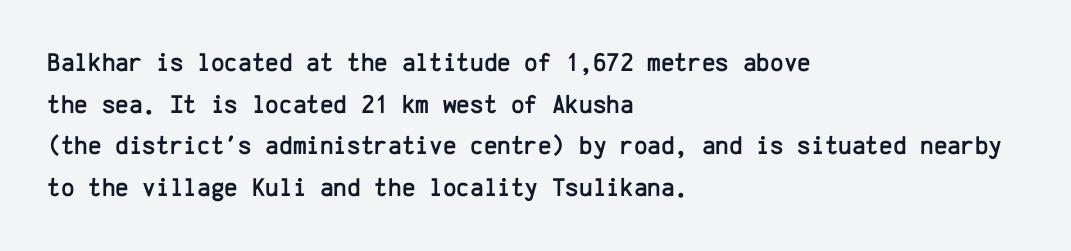
The image shows 26 px text type, upright; set left-aligned, normal line spacing (1.6x), normal letter spacing, not underlined.
